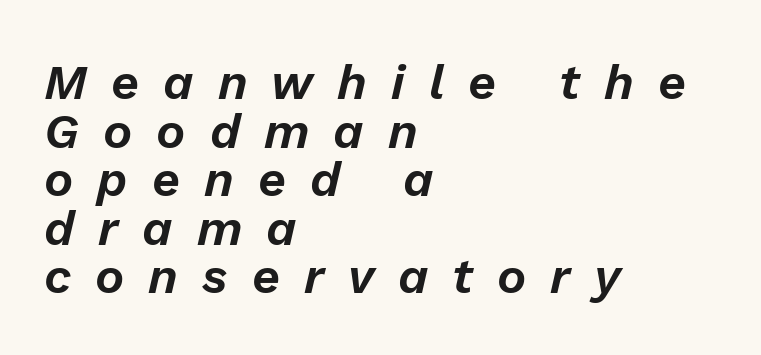
Yep, that's italic — everything's leaning. There is plenty of visible air inserted between adjacent glyphs. The face used here is proportionally spaced, like ordinary book or web type. If you measured baseline to baseline, you'd find a short distance.
